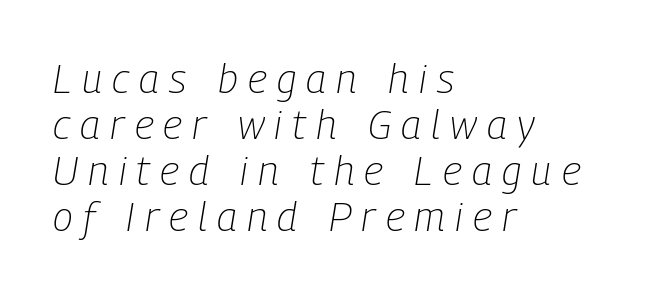
The image shows 41 px light, condensed type, italic (leaning right); set left-aligned, tight line spacing (1.12x), unusually wide letter spacing (+0.25 em), not underlined; low stroke contrast and a medium x-height.
